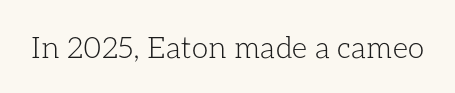
Q: Is the text bold? A: No.
Q: Is the text italic (slanted)? A: No, it is upright.
Q: Is the text underlined? A: No.
Q: Is the spacing between letters normal or unusually wide? A: Normal.
Q: Width (condensed, normal, or wide)? A: Normal.
Q: Stroke contrast? A: Low.
Q: x-height? A: Medium.
Q: Monospaced? A: No.
